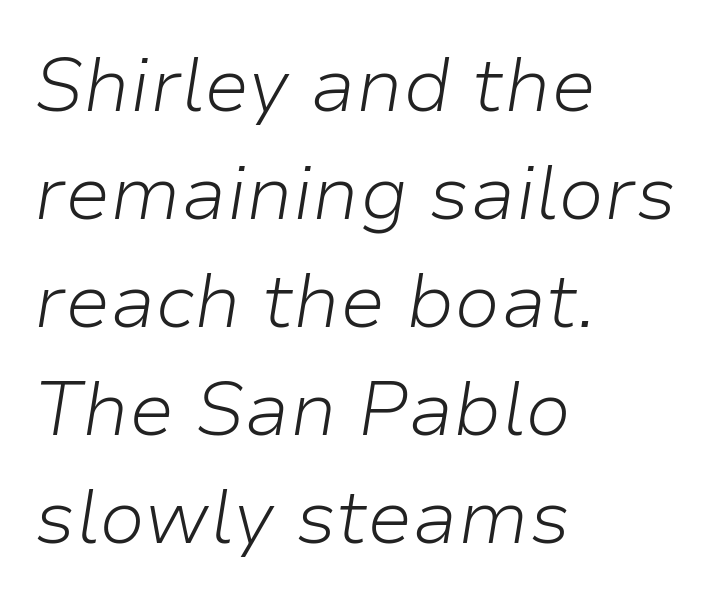
The image shows 76 px light type, italic (leaning right); set left-aligned, normal line spacing (1.42x), normal letter spacing, not underlined; low stroke contrast and a medium x-height.
